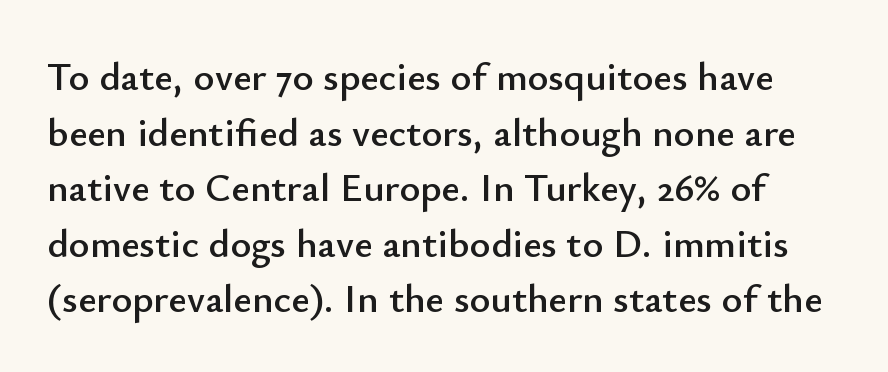
{"serif": "no", "italic": "no", "width": "normal", "stroke_contrast": "low", "x_height": "small", "monospaced": "no", "underline": "no", "line_spacing": "normal", "line_spacing_ratio": 1.39, "letter_spacing": "normal", "letter_spacing_em": 0.0, "glyph_px": 40}
